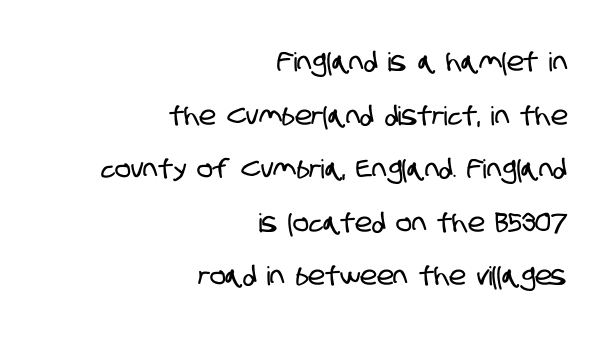
Anything drawn beneath the words? Only blank space. Inter-character spacing is left at the font's built-in metrics. Layout note: lines flush right. Regarding leading, the lines here are spaced well apart.
